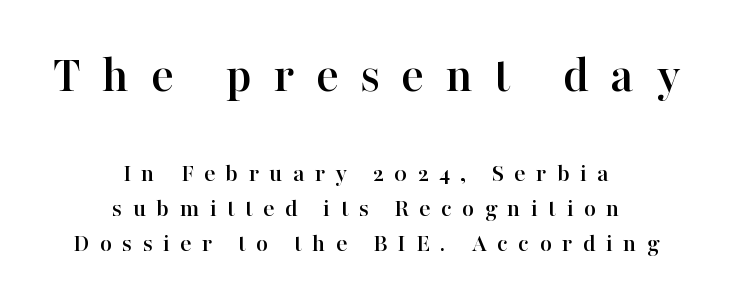
{"serif": "yes", "italic": "no", "width": "normal", "stroke_contrast": "high", "x_height": "medium", "monospaced": "no", "underline": "no", "align": "center", "line_spacing": "normal", "line_spacing_ratio": 1.34, "letter_spacing": "wide", "letter_spacing_em": 0.4, "larger_block": "first", "size_ratio": 2.04, "glyph_px": 53}
